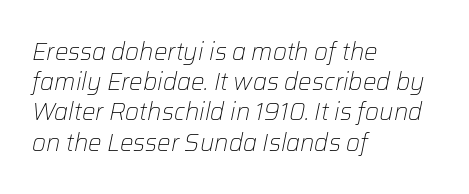
{"italic": "yes", "lean": "right", "slant_degrees": 12, "bold": "no", "underline": "no", "align": "left", "line_spacing": "normal", "line_spacing_ratio": 1.26, "letter_spacing": "normal", "letter_spacing_em": 0.0, "glyph_px": 24}
